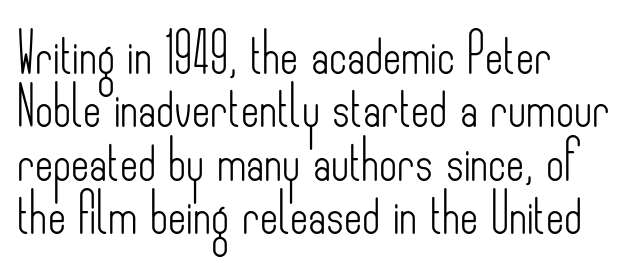
The typeface chosen for these lines omits serifs. Regular leading. Each letter keeps its own natural width here, so spacing adapts to shape. Descenders hang freely into open space. The lines in this sample share a left origin and differ only in where they stop. The axis of the letterforms is exactly vertical.
